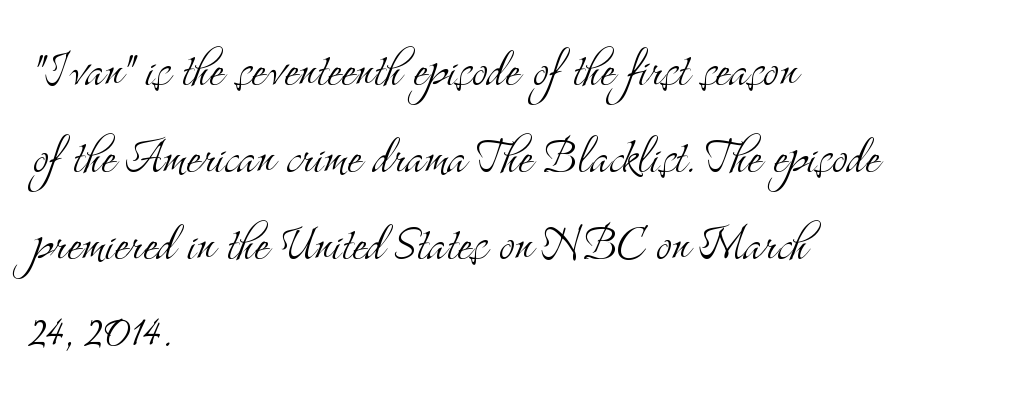
Q: Is the text bold? A: No.
Q: Is the text italic (slanted)? A: Yes.
Q: Is the typeface a serif or a sans-serif typeface? A: Serif.
Q: Is the text underlined? A: No.
Q: How is the paragraph aligned? A: Left-aligned.
Q: Is the spacing between letters normal or unusually wide? A: Normal.
Q: Is the spacing between lines tight, normal or loose? A: Normal.
Q: Width (condensed, normal, or wide)? A: Condensed.
Q: Stroke contrast? A: Medium.
Q: x-height? A: Small.
Q: Monospaced? A: No.
